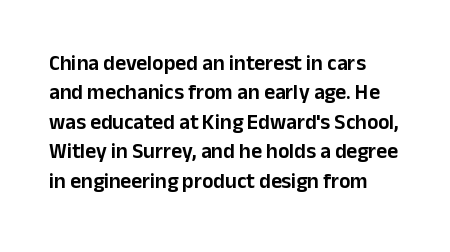
The image shows 21 px text type, upright; set left-aligned, normal line spacing (1.4x), normal letter spacing, not underlined.
